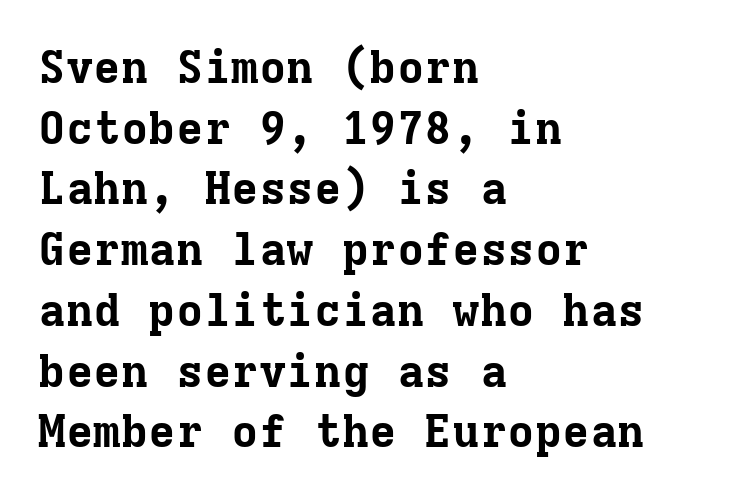
The image shows 46 px bold serif type, upright, monospaced; set left-aligned, normal line spacing (1.32x), normal letter spacing, not underlined; low stroke contrast and a medium x-height.
